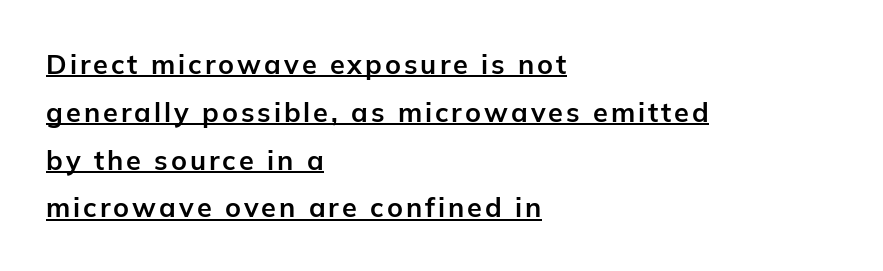
Leftover space on each line is placed entirely after the last word. These characters rest on top of a visible drawn line. Compared with an ordinary text face, these strokes are far heavier — a full bold. The font's upright variant was chosen for this text.
